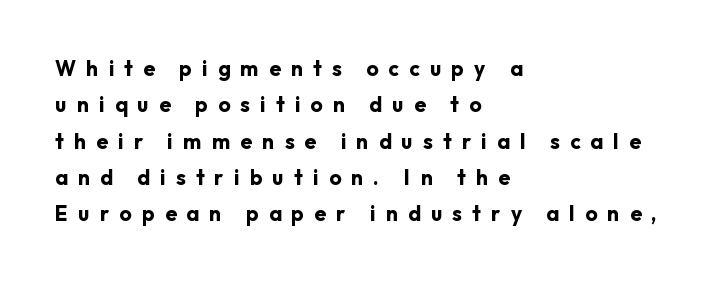
Q: Is the text bold? A: Yes.
Q: Is the text italic (slanted)? A: No, it is upright.
Q: Is the text underlined? A: No.
Q: How is the paragraph aligned? A: Left-aligned.
Q: Is the spacing between letters normal or unusually wide? A: Unusually wide.
